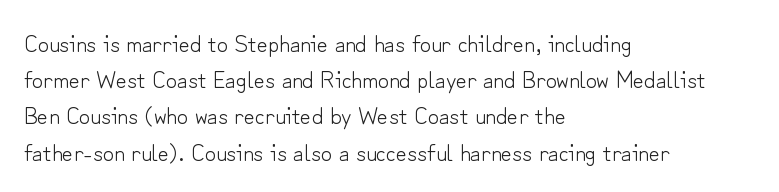
The image shows 24 px text type, upright; set left-aligned, normal line spacing (1.51x), normal letter spacing, not underlined.
